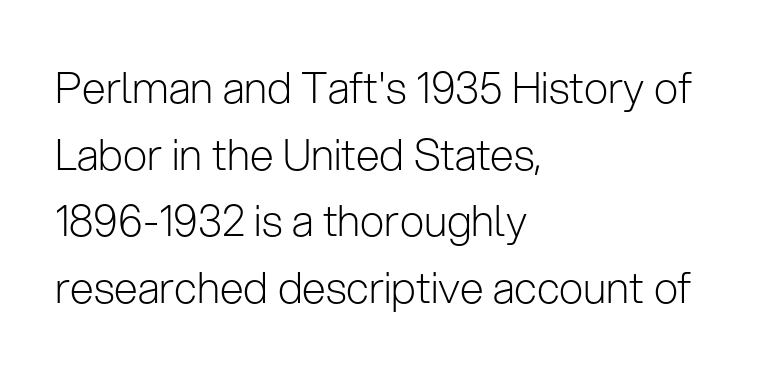
{"serif": "no", "italic": "no", "bold": "no", "weight": "light", "width": "normal", "stroke_contrast": "low", "x_height": "medium", "monospaced": "no", "underline": "no", "align": "left", "line_spacing": "normal", "line_spacing_ratio": 1.55, "letter_spacing": "normal", "letter_spacing_em": 0.0, "glyph_px": 43}
